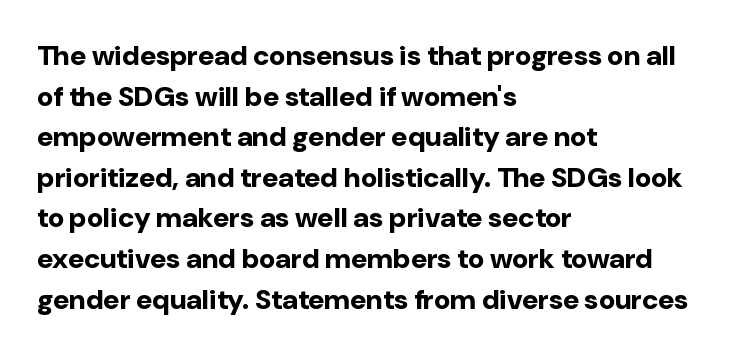
These lines are composed in type without serifs. Between one letter and the next there's only the usual sliver of space. A typesetter would call this proportional, since set widths differ per character. Regular leading. The strip under each line holds only bare page.
